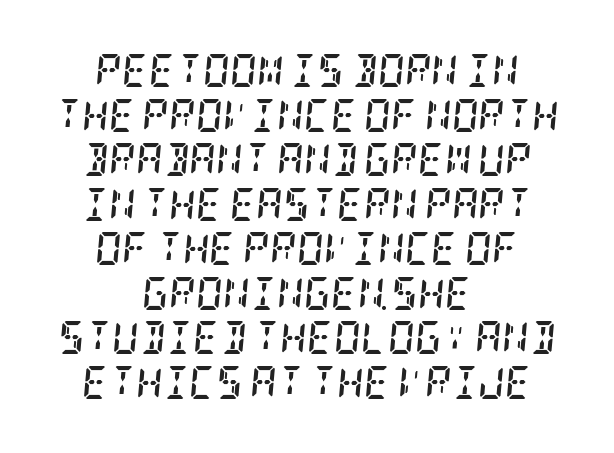
{"serif": "yes", "italic": "yes", "lean": "right", "slant_degrees": 5, "bold": "yes", "weight": "semibold", "width": "condensed", "stroke_contrast": "low", "x_height": "large", "underline": "no", "align": "center", "line_spacing": "normal", "line_spacing_ratio": 1.35, "letter_spacing": "normal", "letter_spacing_em": 0.0, "glyph_px": 33}
